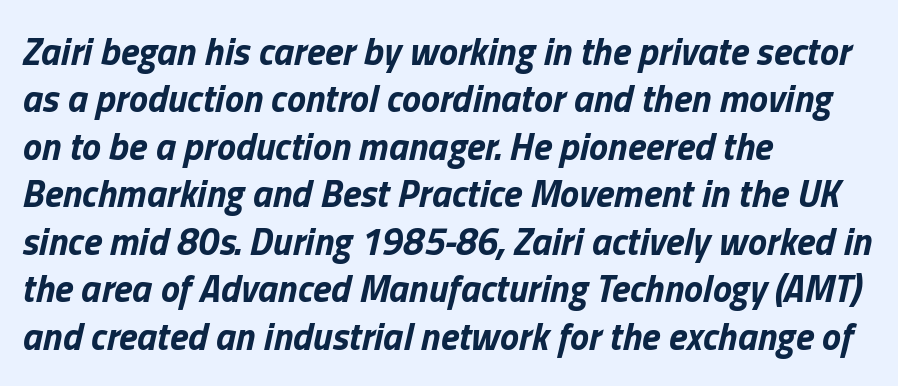
Q: Is the text bold? A: Yes.
Q: Is the text italic (slanted)? A: Yes, it leans right by about 13 degrees.
Q: Is the text underlined? A: No.
Q: How is the paragraph aligned? A: Left-aligned.
Q: Is the spacing between letters normal or unusually wide? A: Normal.
Q: Is the spacing between lines tight, normal or loose? A: Normal.
Q: Width (condensed, normal, or wide)? A: Normal.
Q: Stroke contrast? A: Low.
Q: x-height? A: Medium.
Q: Monospaced? A: No.
